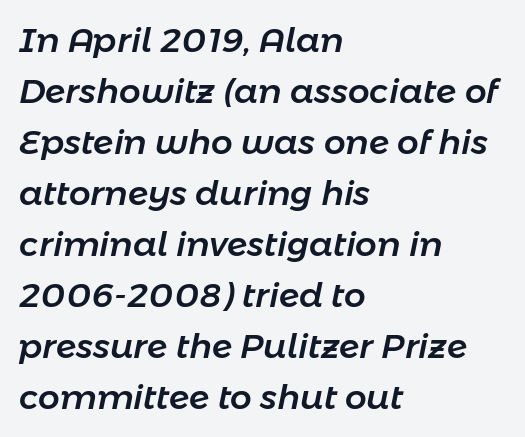
The image shows 34 px text type, italic (leaning right); set left-aligned, normal line spacing (1.5x), normal letter spacing, not underlined; low stroke contrast and a medium x-height.
